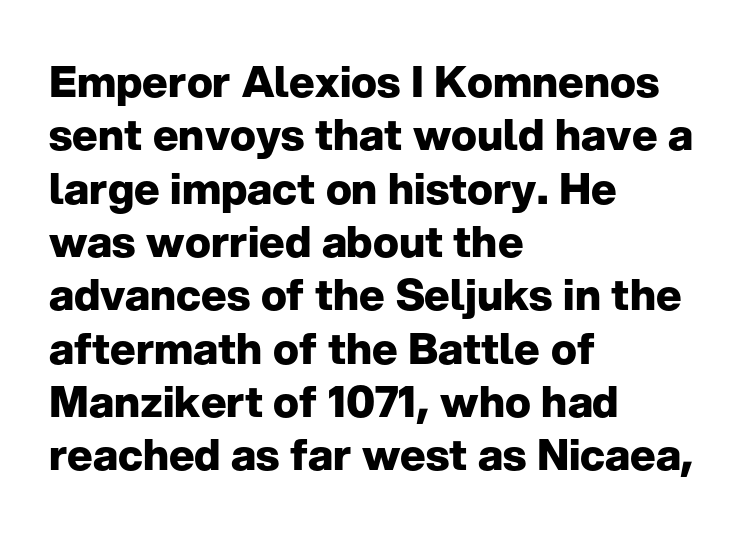
Q: Is the text bold? A: Yes.
Q: Is the text italic (slanted)? A: No, it is upright.
Q: Is the typeface a serif or a sans-serif typeface? A: Sans-serif.
Q: Is the text underlined? A: No.
Q: How is the paragraph aligned? A: Left-aligned.
Q: Is the spacing between letters normal or unusually wide? A: Normal.
Q: Width (condensed, normal, or wide)? A: Normal.
Q: Stroke contrast? A: Low.
Q: x-height? A: Medium.
Q: Monospaced? A: No.
